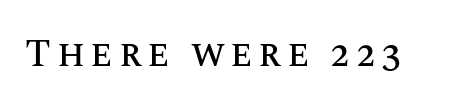
Posture: straight, roman, zero tilt. Note the varied advance widths — an 'i' is clearly narrower than an 'm'. Has an underline been added? It has not.
